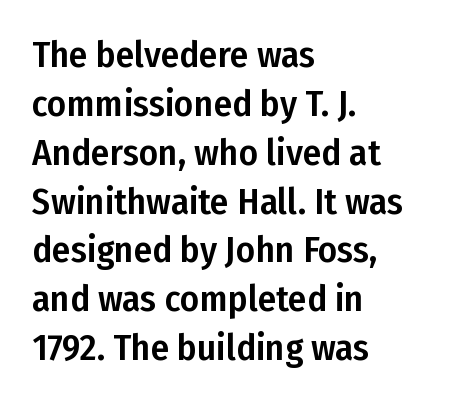
Q: Is the text italic (slanted)? A: No, it is upright.
Q: Is the typeface a serif or a sans-serif typeface? A: Sans-serif.
Q: Is the text underlined? A: No.
Q: How is the paragraph aligned? A: Left-aligned.
Q: Is the spacing between letters normal or unusually wide? A: Normal.
Q: Is the spacing between lines tight, normal or loose? A: Normal.
Q: Width (condensed, normal, or wide)? A: Condensed.
Q: Stroke contrast? A: Low.
Q: x-height? A: Medium.
Q: Monospaced? A: No.
